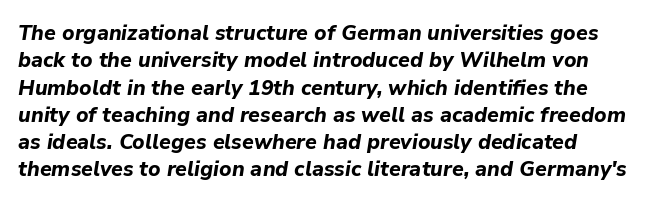
The image shows 21 px bold type, italic (leaning right); set left-aligned, normal line spacing (1.3x), normal letter spacing, not underlined.
